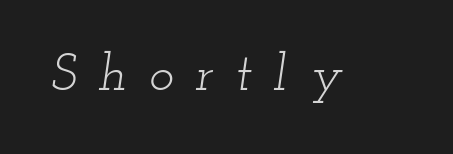
The image shows 53 px light, wide serif type, italic (leaning right); set unusually wide letter spacing (+0.41 em), not underlined; low stroke contrast and a small x-height.
